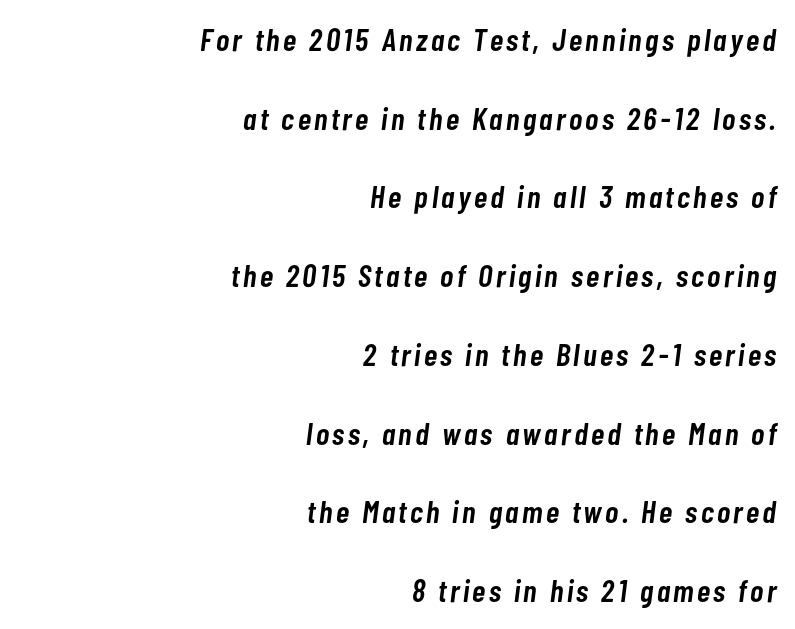
{"italic": "yes", "lean": "right", "slant_degrees": 7, "bold": "semi", "weight": "semibold", "width": "condensed", "stroke_contrast": "low", "x_height": "medium", "monospaced": "no", "underline": "no", "align": "right", "line_spacing": "loose", "line_spacing_ratio": 2.46, "glyph_px": 32}
